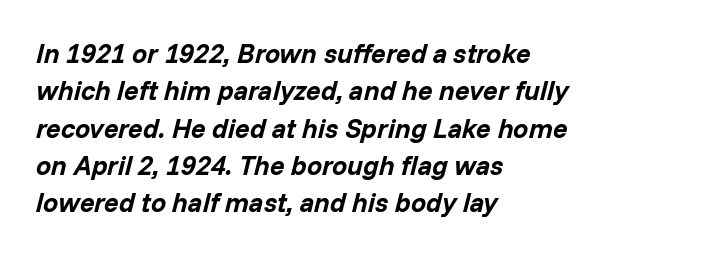
Thick stems and heavy bowls — unmistakably bold. The letters sit at their default tracking, neither squeezed nor spread. This sample uses an oblique cut, with every glyph tilted off the vertical. All the whitespace from short lines collects on the right.
